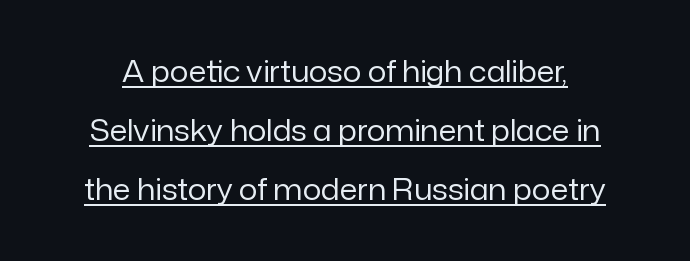
Q: Is the text bold? A: No.
Q: Is the text italic (slanted)? A: No, it is upright.
Q: Is the typeface a serif or a sans-serif typeface? A: Sans-serif.
Q: Is the text underlined? A: Yes.
Q: Is the spacing between letters normal or unusually wide? A: Normal.
Q: Is the spacing between lines tight, normal or loose? A: Loose.
Q: Width (condensed, normal, or wide)? A: Normal.
Q: Stroke contrast? A: Low.
Q: x-height? A: Medium.
Q: Monospaced? A: No.
